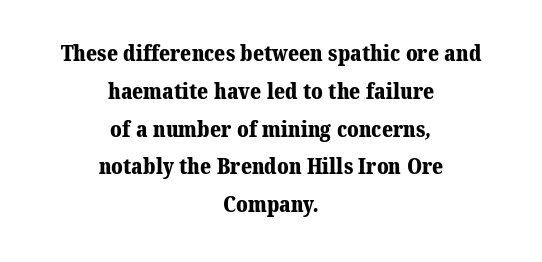
Heavy, bold letterforms. In CSS terms this would be text-align: center. Any mark beneath the type? The region is blank. The type is set solid horizontally, with unmodified tracking.
